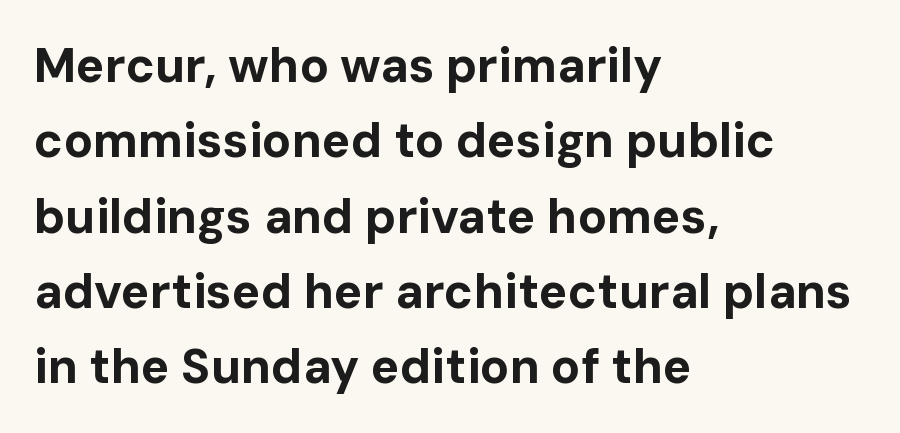
Is the letter spacing exaggerated? No — it looks like the ordinary default. The characters display no serif detailing; their extremities are plain. Has an underline been added? It has not. Here the designer chose a conventional face with non-uniform glyph widths.
